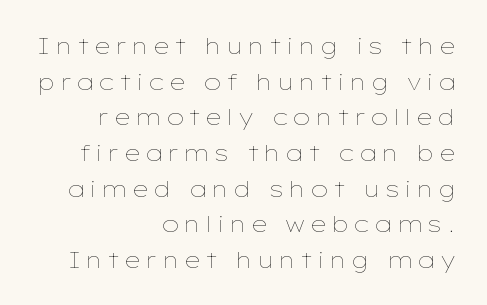
The image shows 23 px text type, upright; set right-aligned, normal line spacing (1.55x), not underlined.
